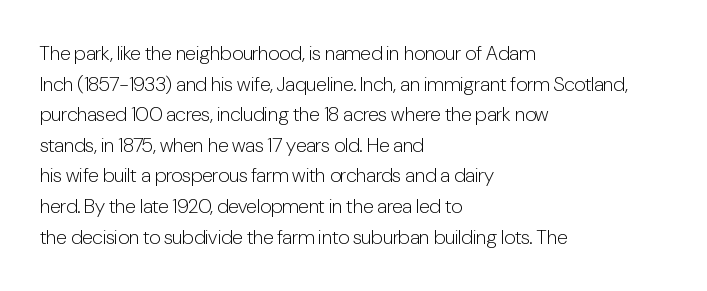
Q: Is the text bold? A: No.
Q: Is the text italic (slanted)? A: No, it is upright.
Q: Is the text underlined? A: No.
Q: How is the paragraph aligned? A: Left-aligned.
Q: Is the spacing between letters normal or unusually wide? A: Normal.
Q: Is the spacing between lines tight, normal or loose? A: Normal.
